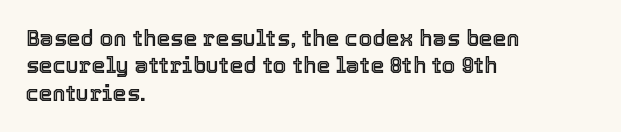
Q: Is the text italic (slanted)? A: No, it is upright.
Q: Is the text underlined? A: No.
Q: How is the paragraph aligned? A: Left-aligned.
Q: Is the spacing between letters normal or unusually wide? A: Normal.
